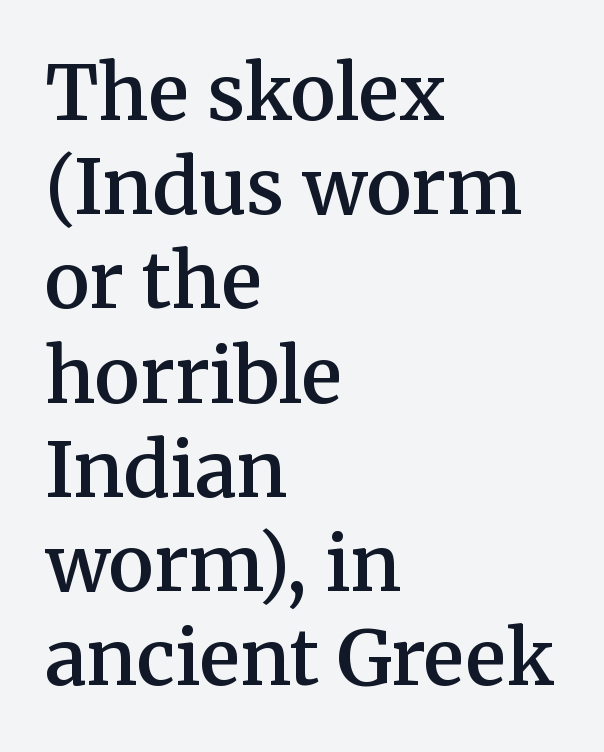
{"serif": "yes", "italic": "no", "bold": "semi", "weight": "semibold", "width": "normal", "stroke_contrast": "medium", "x_height": "medium", "monospaced": "no", "underline": "no", "align": "left", "line_spacing_ratio": 1.24, "letter_spacing": "normal", "letter_spacing_em": 0.0, "glyph_px": 76}
